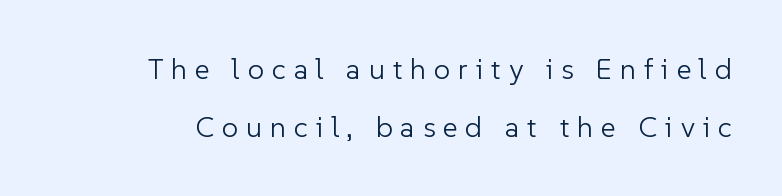
The type is letterspaced generously, with wide tracking. The passage shown is typeset with a sans-serif family. Vertical spacing — loose. The passage shown is typed in a proportional face where columns would drift.
